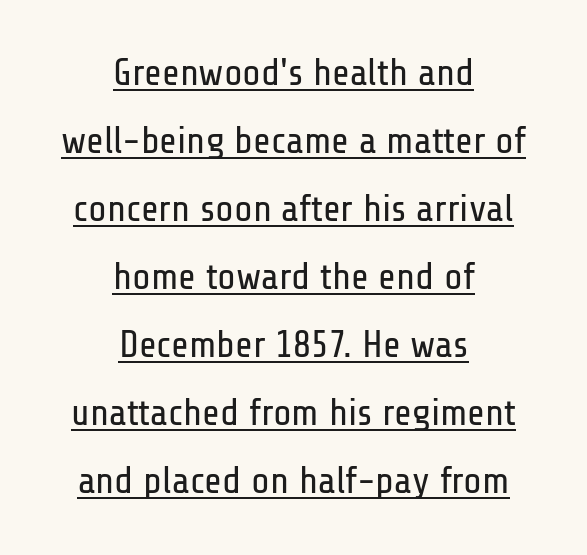
Q: Is the text bold? A: No.
Q: Is the text italic (slanted)? A: No, it is upright.
Q: Is the typeface a serif or a sans-serif typeface? A: Sans-serif.
Q: Is the text underlined? A: Yes.
Q: How is the paragraph aligned? A: Centered.
Q: Is the spacing between letters normal or unusually wide? A: Normal.
Q: Width (condensed, normal, or wide)? A: Condensed.
Q: Stroke contrast? A: Low.
Q: x-height? A: Medium.
Q: Monospaced? A: No.
